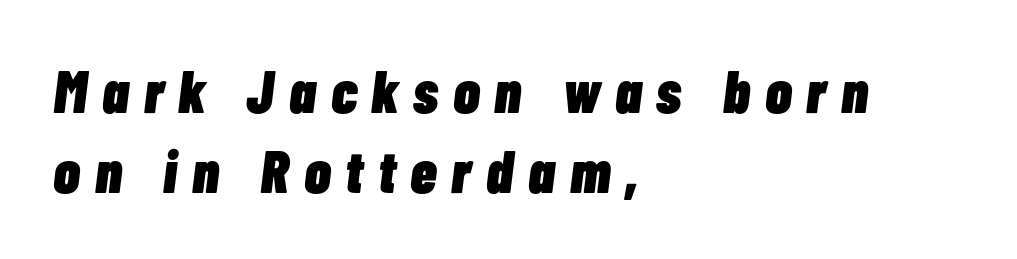
If you measured baseline to baseline, you'd find a middling distance. The text carries the slant typical of an italic or oblique font. A clean baseline with only descenders dipping below it. The paragraph shown leans on its left margin. The rendering uses natural spacing where letterforms have individual widths.
